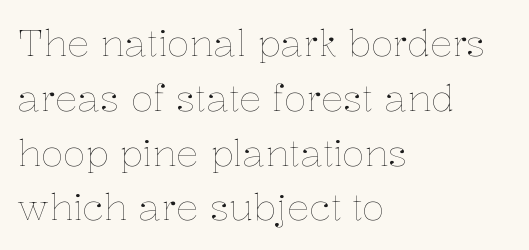
{"italic": "no", "bold": "no", "weight": "thin", "width": "normal", "stroke_contrast": "low", "x_height": "medium", "monospaced": "no", "underline": "no", "align": "left", "line_spacing": "normal", "line_spacing_ratio": 1.48, "letter_spacing": "normal", "letter_spacing_em": 0.0, "glyph_px": 37}
